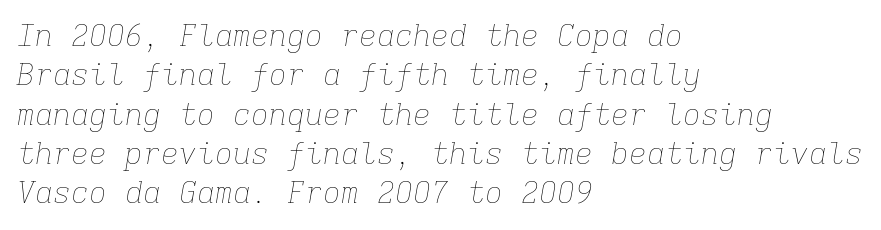
The image shows 30 px thin type, italic (leaning right), monospaced; set left-aligned, normal line spacing (1.31x), normal letter spacing, not underlined; low stroke contrast and a medium x-height.
